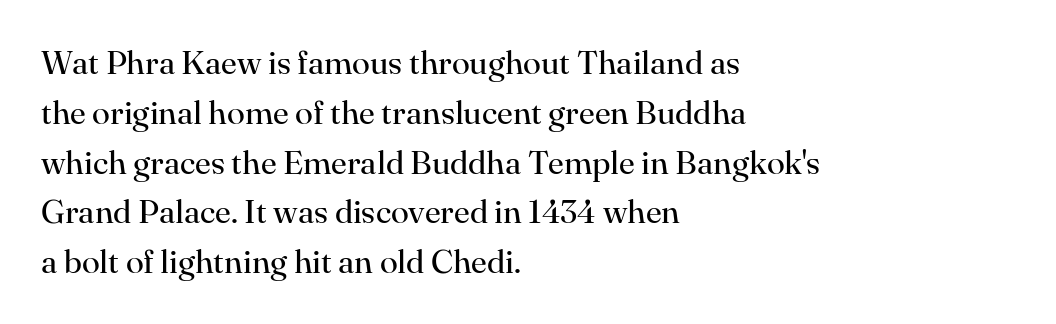
Q: Is the text bold? A: No.
Q: Is the text italic (slanted)? A: No, it is upright.
Q: Is the typeface a serif or a sans-serif typeface? A: Serif.
Q: Is the text underlined? A: No.
Q: How is the paragraph aligned? A: Left-aligned.
Q: Is the spacing between letters normal or unusually wide? A: Normal.
Q: Is the spacing between lines tight, normal or loose? A: Normal.
Q: Width (condensed, normal, or wide)? A: Normal.
Q: Stroke contrast? A: High.
Q: x-height? A: Small.
Q: Monospaced? A: No.
